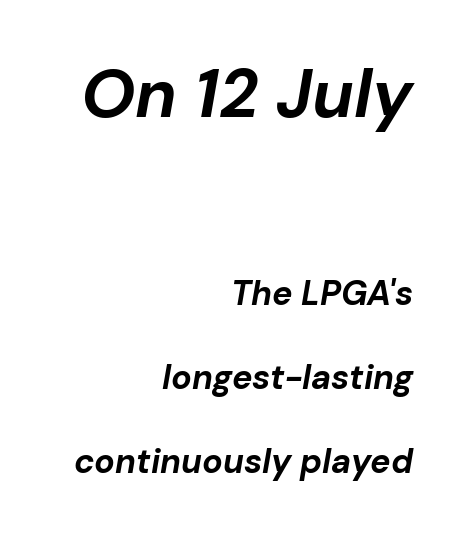
{"italic": "yes", "lean": "right", "slant_degrees": 10, "bold": "yes", "weight": "bold", "width": "normal", "stroke_contrast": "low", "x_height": "medium", "monospaced": "no", "underline": "no", "align": "right", "line_spacing": "loose", "line_spacing_ratio": 2.47, "letter_spacing": "normal", "letter_spacing_em": 0.0, "larger_block": "first", "size_ratio": 2.0, "glyph_px": 68}
